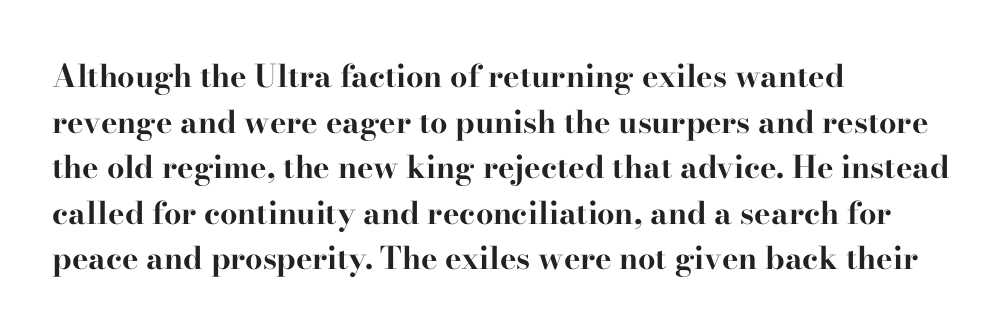
{"serif": "yes", "italic": "no", "bold": "yes", "weight": "bold", "width": "wide", "stroke_contrast": "high", "x_height": "small", "monospaced": "no", "underline": "no", "align": "left", "line_spacing": "normal", "line_spacing_ratio": 1.47, "letter_spacing": "normal", "letter_spacing_em": 0.0, "glyph_px": 31}
